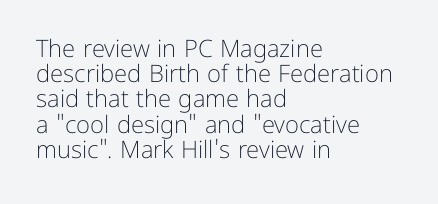
The image shows 24 px text type, upright; set left-aligned, tight line spacing (1.05x), normal letter spacing, not underlined.
